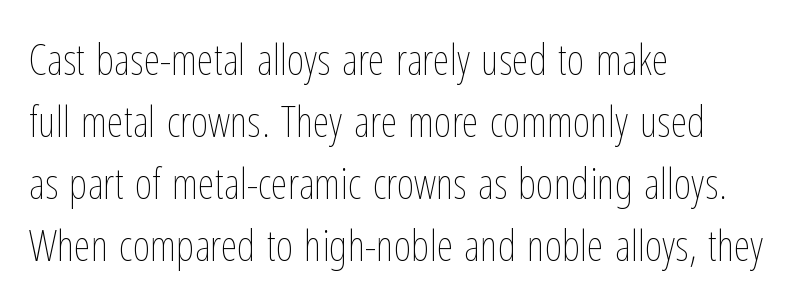
The image shows 43 px thin, condensed type, upright; set left-aligned, normal line spacing (1.44x), normal letter spacing, not underlined; low stroke contrast and a medium x-height.
